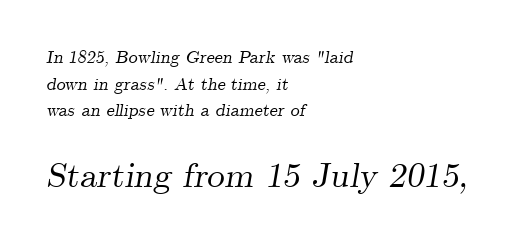
The image shows 35 px serif type, italic (leaning right); set left-aligned, normal line spacing (1.48x), normal letter spacing, not underlined; the second (bottom) block is 1.94x larger; medium stroke contrast and a small x-height.
